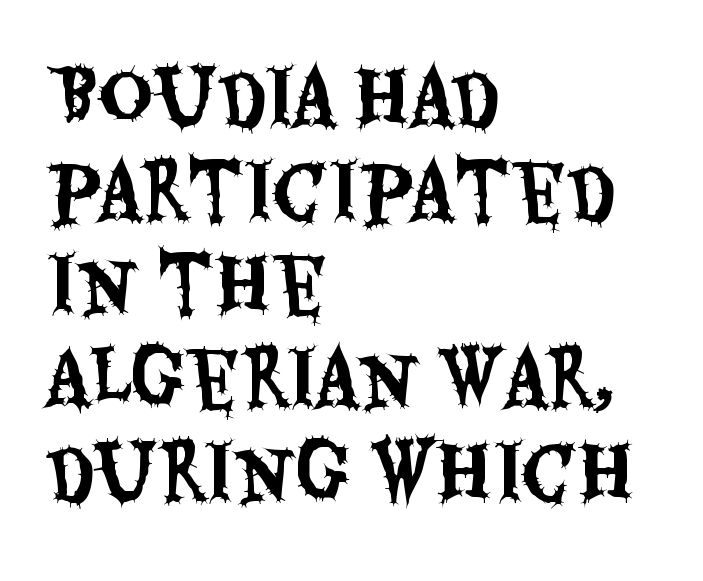
Is there much room between lines? A standard amount, neither cramped nor airy. Does the copy run flush right? No — it runs flush left. Descender tails drop into unmarked territory. This sample uses a sans-serif face. Is there any slant? The stems are plumb.
